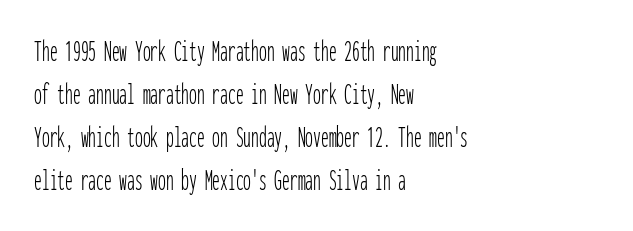
Unlike a traditional serif, this face leaves its strokes unadorned. Here the designer chose a console-style face with uniform glyph widths. The designer left line spacing at the default. Rule under the text: the space is simply empty.
